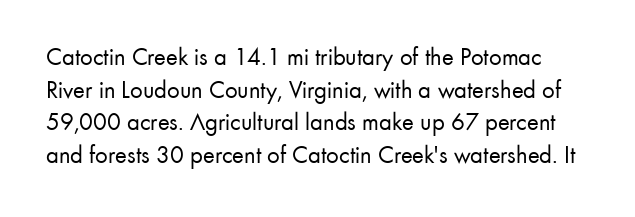
Q: Is the text bold? A: No.
Q: Is the text italic (slanted)? A: No, it is upright.
Q: Is the text underlined? A: No.
Q: Is the spacing between letters normal or unusually wide? A: Normal.
Q: Is the spacing between lines tight, normal or loose? A: Normal.
